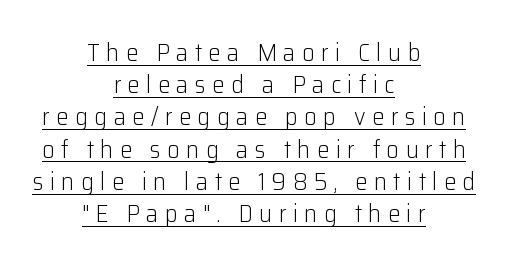
The image shows 25 px text type, upright; set centered, normal line spacing (1.29x), unusually wide letter spacing (+0.25 em), underlined.
